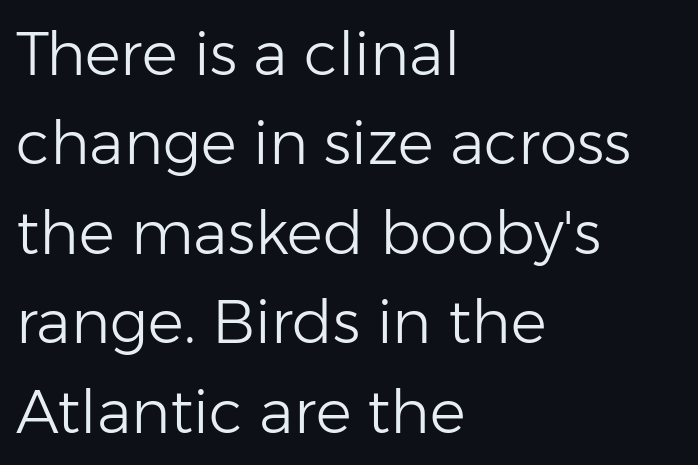
A sans-serif font was chosen for this passage. Honestly, the row spacing looks completely unremarkable. Type without underlining. Weight: not bold — regular or lighter.
